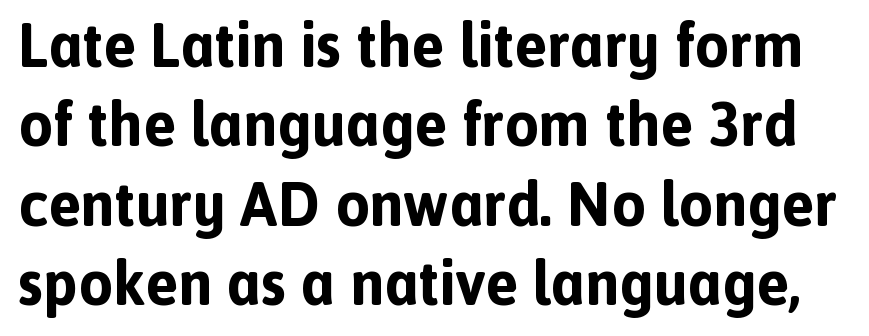
{"serif": "no", "italic": "no", "bold": "yes", "weight": "bold", "width": "normal", "x_height": "medium", "monospaced": "no", "underline": "no", "line_spacing": "normal", "line_spacing_ratio": 1.3, "letter_spacing": "normal", "letter_spacing_em": 0.0, "glyph_px": 61}
